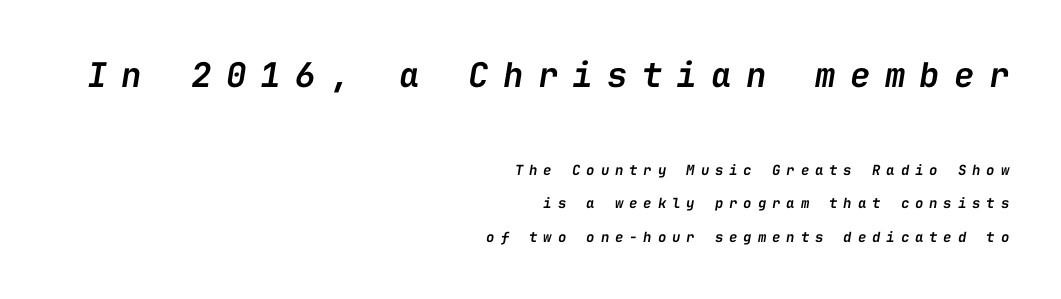
Q: Is the text bold? A: Semi-bold.
Q: Is the text italic (slanted)? A: Yes, it leans right by about 9 degrees.
Q: Is the text underlined? A: No.
Q: How is the paragraph aligned? A: Right-aligned.
Q: Is the spacing between letters normal or unusually wide? A: Unusually wide.
Q: Is the spacing between lines tight, normal or loose? A: Loose.
Q: Which block of text is set in a larger size, the first (top) or the second (bottom)? A: The first (top) one.
Q: Width (condensed, normal, or wide)? A: Normal.
Q: Stroke contrast? A: Low.
Q: x-height? A: Medium.
Q: Monospaced? A: Yes.
